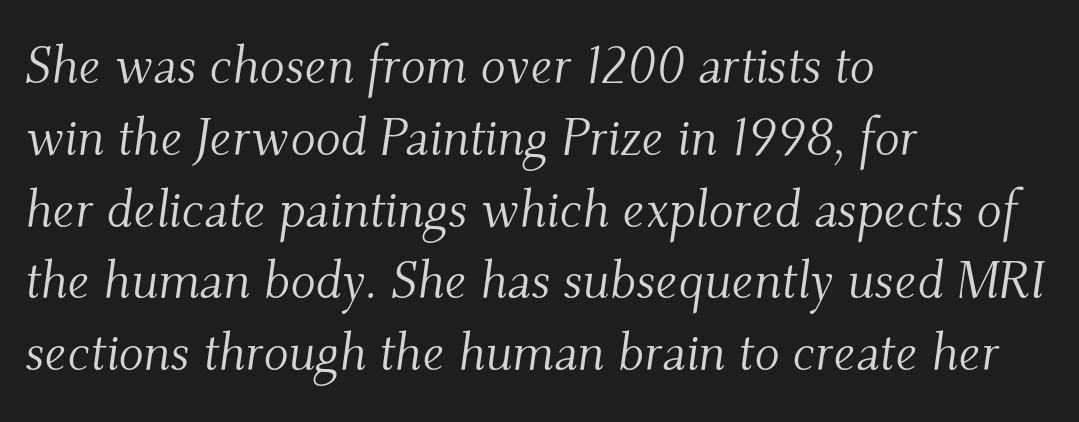
The image shows 52 px light serif type, italic (leaning right); set left-aligned, normal line spacing (1.38x), normal letter spacing, not underlined; medium stroke contrast and a small x-height.
